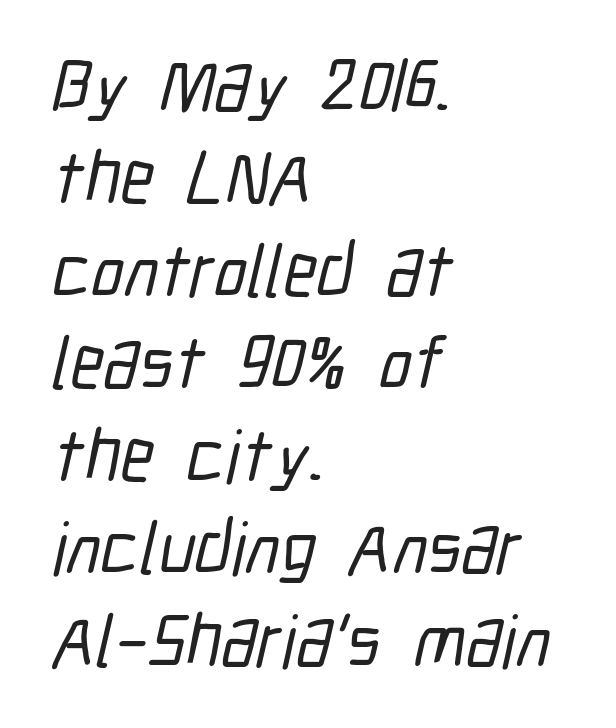
Q: Is the typeface a serif or a sans-serif typeface? A: Sans-serif.
Q: Is the text underlined? A: No.
Q: How is the paragraph aligned? A: Left-aligned.
Q: Is the spacing between letters normal or unusually wide? A: Normal.
Q: Is the spacing between lines tight, normal or loose? A: Normal.
Q: Width (condensed, normal, or wide)? A: Condensed.
Q: Stroke contrast? A: Low.
Q: x-height? A: Medium.
Q: Monospaced? A: No.
